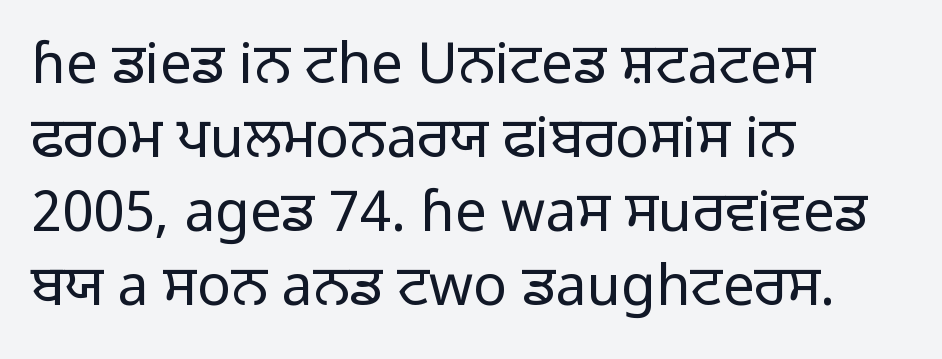
The image shows 56 px light sans-serif type, upright; set left-aligned, normal line spacing (1.32x), normal letter spacing, not underlined; low stroke contrast and a medium x-height.
